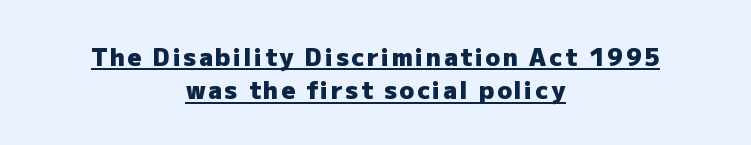
{"italic": "no", "bold": "yes", "underline": "yes", "align": "center", "line_spacing": "normal", "line_spacing_ratio": 1.39, "glyph_px": 24}
